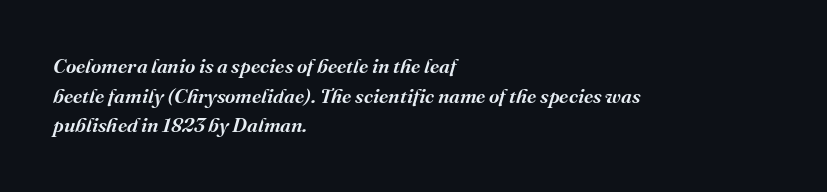
Q: Is the text bold? A: Semi-bold.
Q: Is the text italic (slanted)? A: Yes, it leans right by about 16 degrees.
Q: Is the text underlined? A: No.
Q: How is the paragraph aligned? A: Left-aligned.
Q: Is the spacing between letters normal or unusually wide? A: Normal.
Q: Is the spacing between lines tight, normal or loose? A: Normal.
